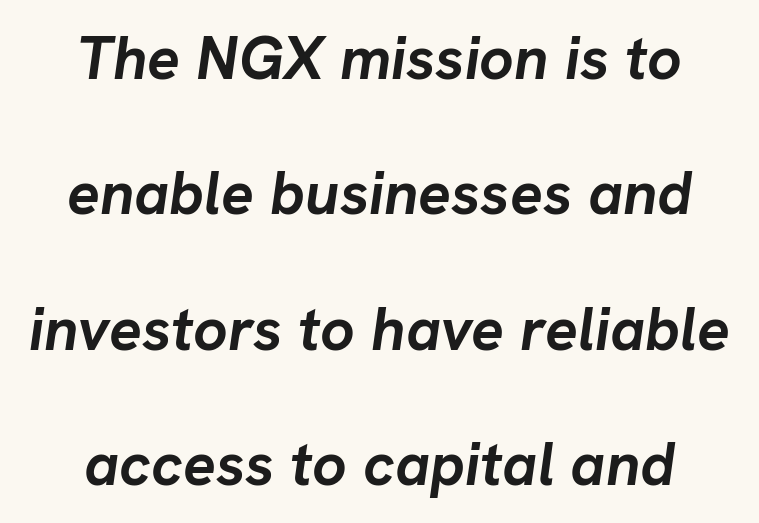
The image shows 61 px semibold type, italic (leaning right); set centered, loose line spacing (2.22x), normal letter spacing, not underlined; low stroke contrast and a medium x-height.
